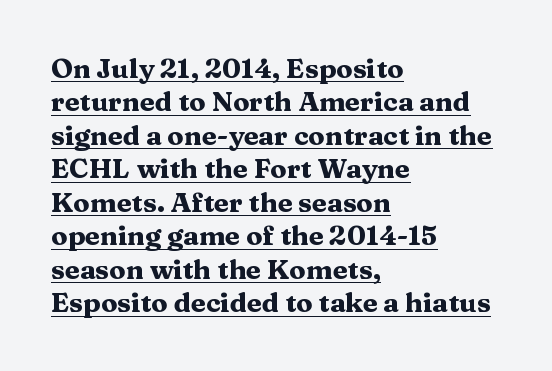
{"italic": "no", "bold": "yes", "underline": "yes", "align": "left", "line_spacing_ratio": 1.24, "letter_spacing": "normal", "letter_spacing_em": 0.0, "glyph_px": 27}
